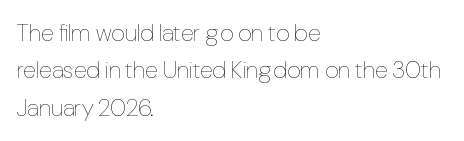
Q: Is the text bold? A: No.
Q: Is the text italic (slanted)? A: No, it is upright.
Q: Is the text underlined? A: No.
Q: How is the paragraph aligned? A: Left-aligned.
Q: Is the spacing between letters normal or unusually wide? A: Normal.
Q: Is the spacing between lines tight, normal or loose? A: Normal.
